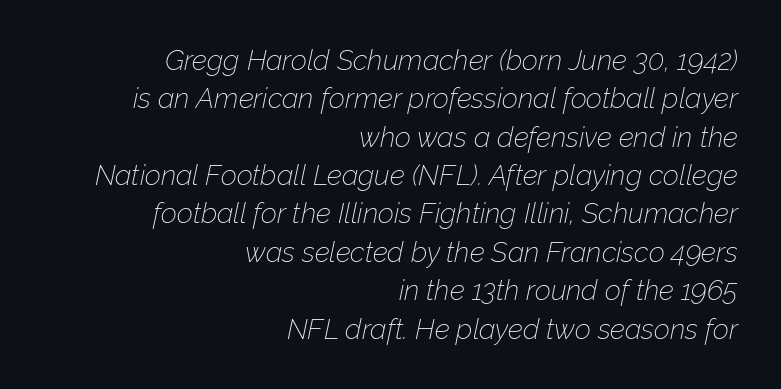
Q: Is the text bold? A: No.
Q: Is the text italic (slanted)? A: Yes, it leans right by about 12 degrees.
Q: Is the text underlined? A: No.
Q: How is the paragraph aligned? A: Right-aligned.
Q: Is the spacing between letters normal or unusually wide? A: Normal.
Q: Is the spacing between lines tight, normal or loose? A: Normal.
Q: Width (condensed, normal, or wide)? A: Normal.
Q: Stroke contrast? A: Low.
Q: x-height? A: Medium.
Q: Monospaced? A: No.
